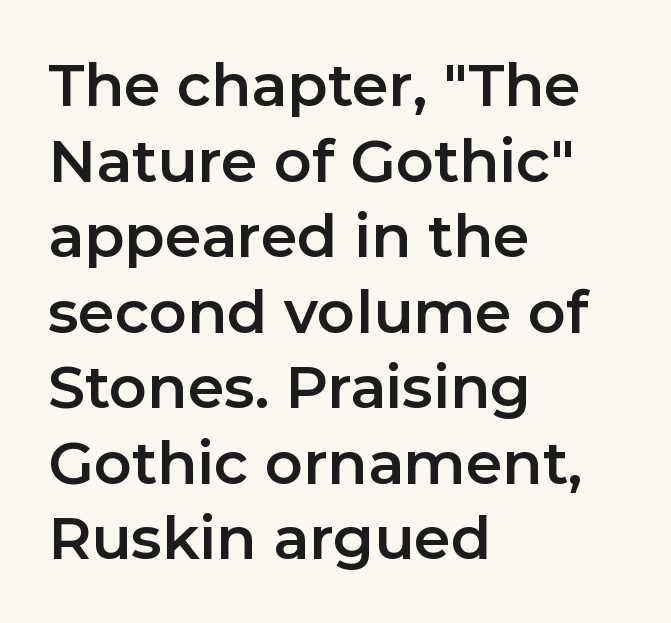
The image shows 59 px sans-serif type, upright; set left-aligned, normal line spacing (1.28x), normal letter spacing, not underlined; low stroke contrast and a medium x-height.
